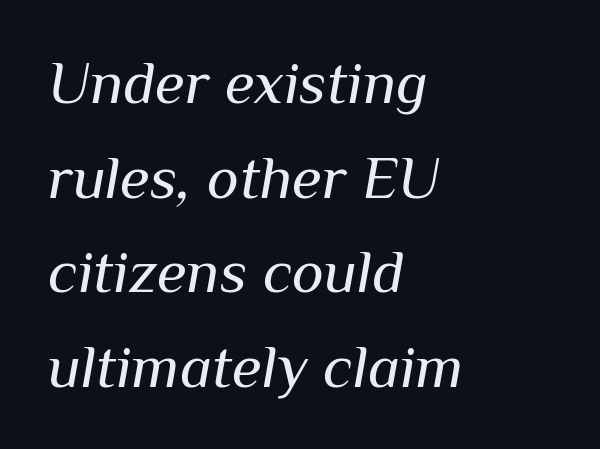
Glyph-to-glyph distance matches everyday printed text. The passage is arranged the way most books set body copy — flush left. Plain, unruled lines of type. The face used here is proportionally spaced, like ordinary book or web type. Rows of type keep a routine distance in the vertical direction. The passage shown is not bold in any degree.
